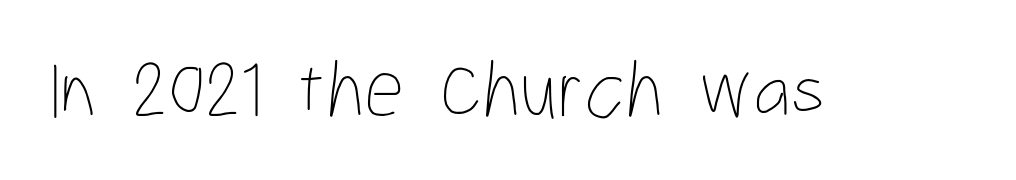
You can tell it's not italic because the verticals are truly vertical. Nothing heavy about these letters — not bold at all. The words here are not underlined. These lines are rendered in a variable-pitch font. Nobody touched the tracking dial on this one.
